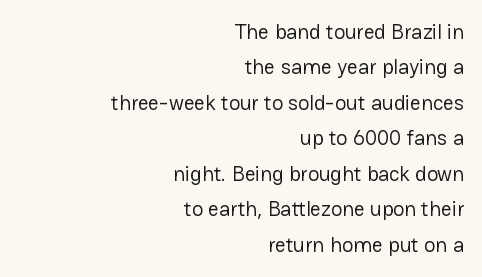
Q: Is the text bold? A: No.
Q: Is the text italic (slanted)? A: No, it is upright.
Q: Is the text underlined? A: No.
Q: How is the paragraph aligned? A: Right-aligned.
Q: Is the spacing between letters normal or unusually wide? A: Normal.
Q: Is the spacing between lines tight, normal or loose? A: Normal.
